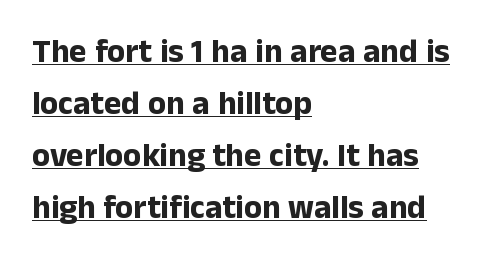
{"serif": "no", "italic": "no", "bold": "yes", "weight": "bold", "width": "normal", "stroke_contrast": "low", "x_height": "medium", "monospaced": "no", "underline": "yes", "align": "left", "line_spacing": "normal", "line_spacing_ratio": 1.58, "letter_spacing": "normal", "letter_spacing_em": 0.0, "glyph_px": 33}
